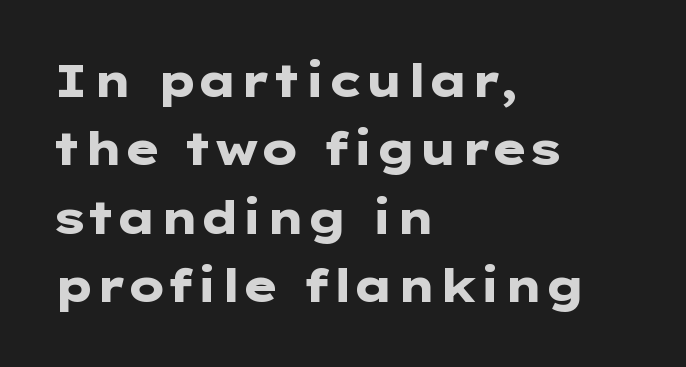
The image shows 45 px heavy, wide sans-serif type, upright; set left-aligned, normal line spacing (1.52x), normal letter spacing, not underlined; low stroke contrast and a medium x-height.
